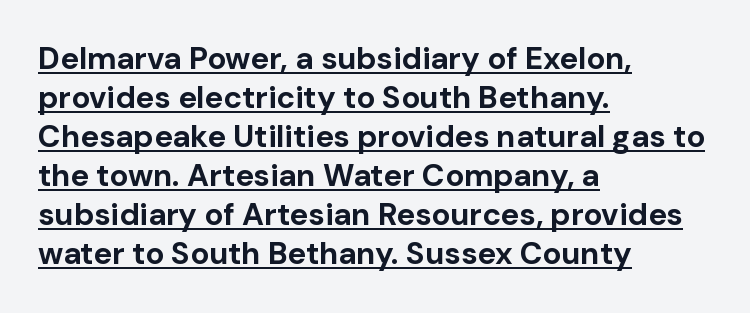
{"serif": "no", "italic": "no", "bold": "yes", "weight": "bold", "width": "normal", "stroke_contrast": "low", "x_height": "medium", "monospaced": "no", "underline": "yes", "align": "left", "line_spacing": "normal", "line_spacing_ratio": 1.26, "letter_spacing": "normal", "letter_spacing_em": 0.0, "glyph_px": 31}
